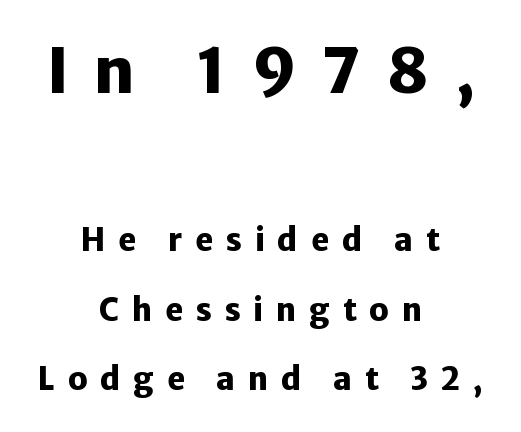
Where is the straight margin? There isn't one; the lines are centered. The initial chunk of copy outweighs the following chunk in type size. One glance says open: line gaps are wider than usual. The passage shown is typeset with a sans-serif family. Letter spacing: wide.
